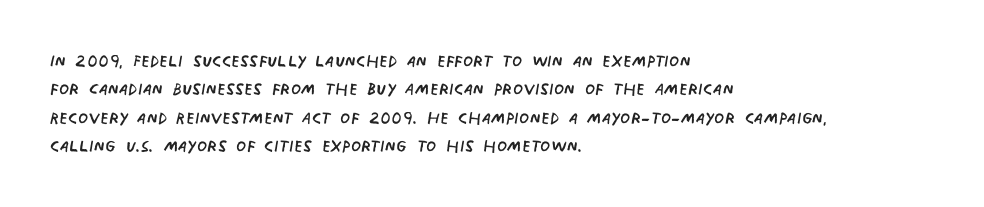
The image shows 23 px text type; set left-aligned, line spacing 1.23x, normal letter spacing, not underlined.
